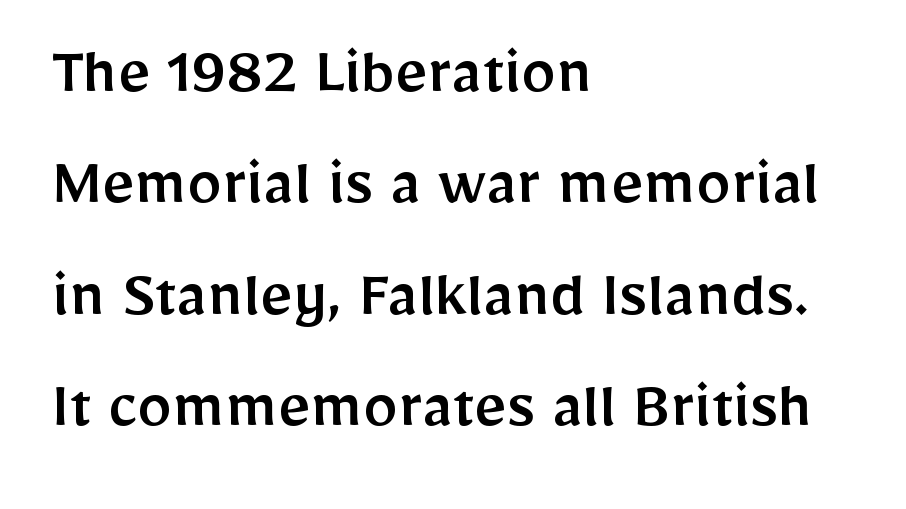
{"serif": "no", "italic": "no", "width": "normal", "stroke_contrast": "low", "x_height": "medium", "monospaced": "no", "underline": "no", "align": "left", "line_spacing": "normal", "line_spacing_ratio": 1.59, "letter_spacing": "normal", "letter_spacing_em": 0.0, "glyph_px": 70}
